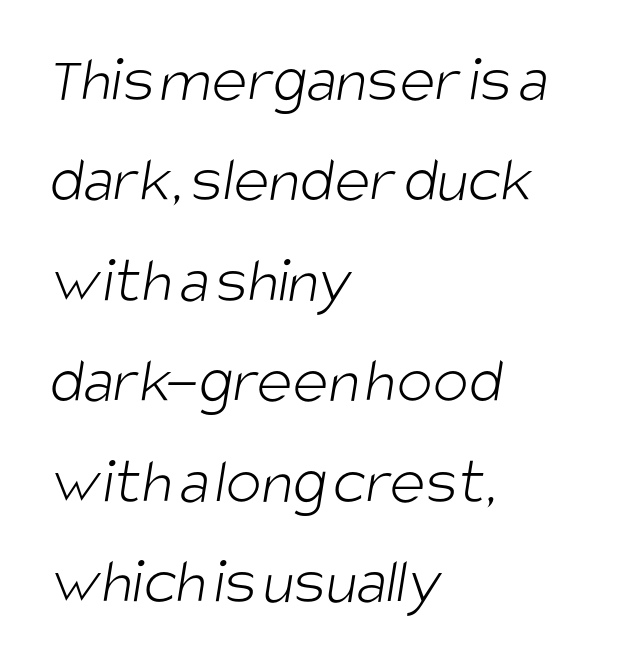
The image shows 67 px light, condensed sans-serif type; set left-aligned, normal line spacing (1.5x), normal letter spacing, not underlined; low stroke contrast and a large x-height.
